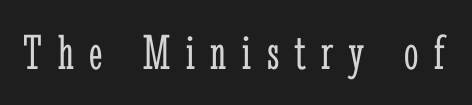
The image shows 51 px light, condensed serif type, upright; set unusually wide letter spacing (+0.31 em), not underlined; low stroke contrast and a medium x-height.
